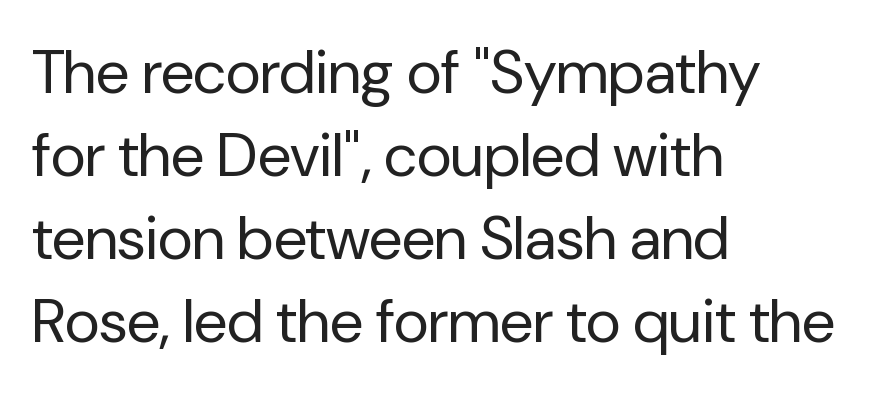
The passage shown has conventional tracking throughout. Vertical spacing — default. The axis of the letterforms is exactly vertical. Quick note: underline off. These lines are composed in type without serifs. The rag falls on the right side of this text block.
